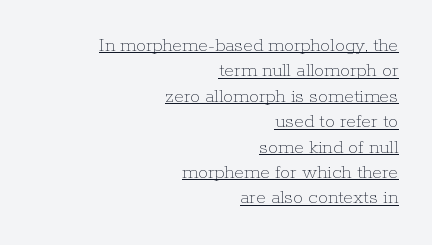
A typographer would call this underscored text. The letterforms sit at book weight or below. Layout note: lines flush right. Letter spacing: default. When letters stand straight like this, we call the style roman or upright.
